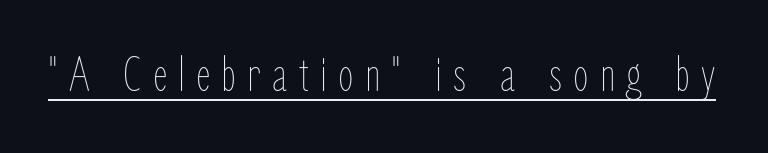
Q: Is the text bold? A: No.
Q: Is the text italic (slanted)? A: No, it is upright.
Q: Is the text underlined? A: Yes.
Q: Is the spacing between letters normal or unusually wide? A: Unusually wide.
Q: Width (condensed, normal, or wide)? A: Condensed.
Q: Stroke contrast? A: Low.
Q: x-height? A: Medium.
Q: Monospaced? A: No.
